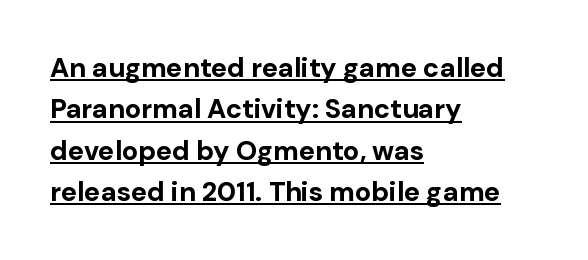
Q: Is the text bold? A: Yes.
Q: Is the text italic (slanted)? A: No, it is upright.
Q: Is the text underlined? A: Yes.
Q: How is the paragraph aligned? A: Left-aligned.
Q: Is the spacing between letters normal or unusually wide? A: Normal.
Q: Is the spacing between lines tight, normal or loose? A: Normal.
